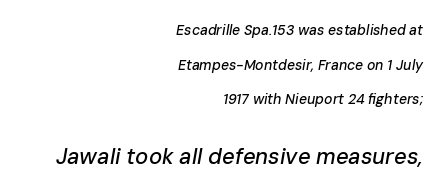
The image shows 22 px text type, italic (leaning right); set right-aligned, loose line spacing (2.47x), normal letter spacing, not underlined; the second (bottom) block is 1.57x larger.
